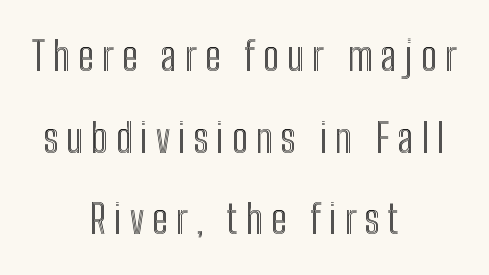
The image shows 40 px condensed type, upright; set centered, loose line spacing (2.04x), unusually wide letter spacing (+0.2 em), not underlined; a medium x-height.
